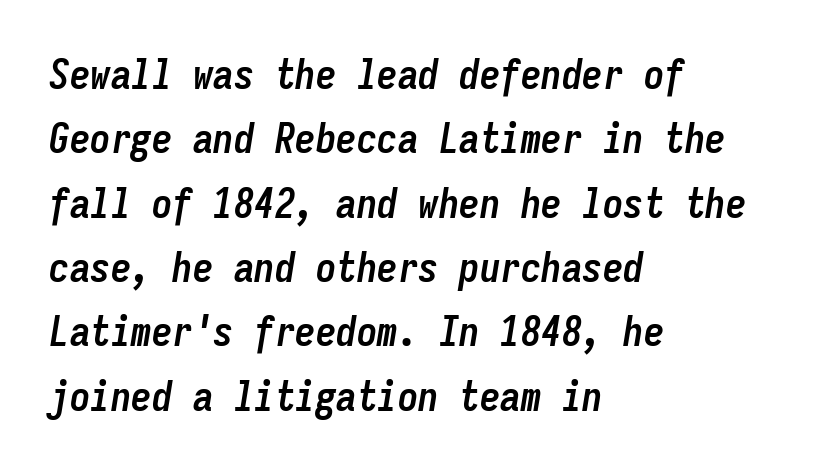
The image shows 41 px semibold, condensed type, italic (leaning right), monospaced; set left-aligned, normal line spacing (1.57x), normal letter spacing, not underlined; low stroke contrast and a medium x-height.
